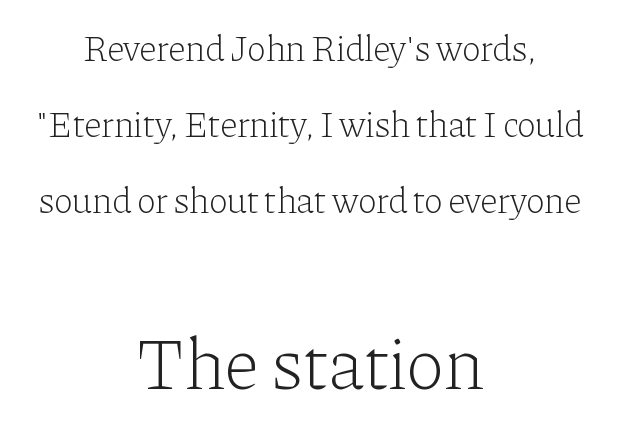
{"serif": "yes", "italic": "no", "bold": "no", "weight": "light", "width": "normal", "stroke_contrast": "low", "x_height": "medium", "monospaced": "no", "underline": "no", "align": "center", "line_spacing": "loose", "line_spacing_ratio": 2.11, "letter_spacing": "normal", "letter_spacing_em": 0.0, "larger_block": "second", "size_ratio": 2.03, "glyph_px": 73}
